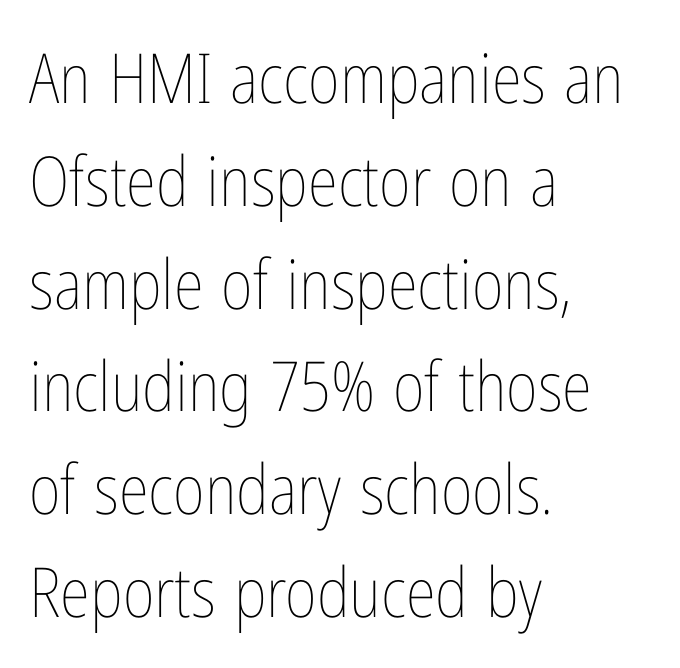
The image shows 69 px thin, condensed type, upright; set left-aligned, normal line spacing (1.49x), normal letter spacing, not underlined; low stroke contrast and a medium x-height.
